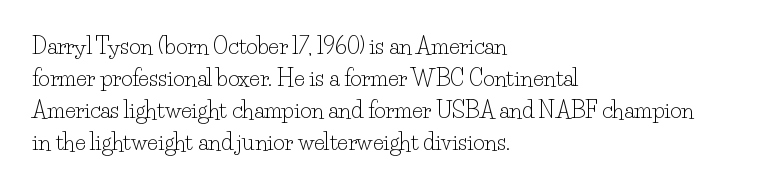
The image shows 22 px text type, upright; set left-aligned, normal line spacing (1.45x), normal letter spacing, not underlined.
